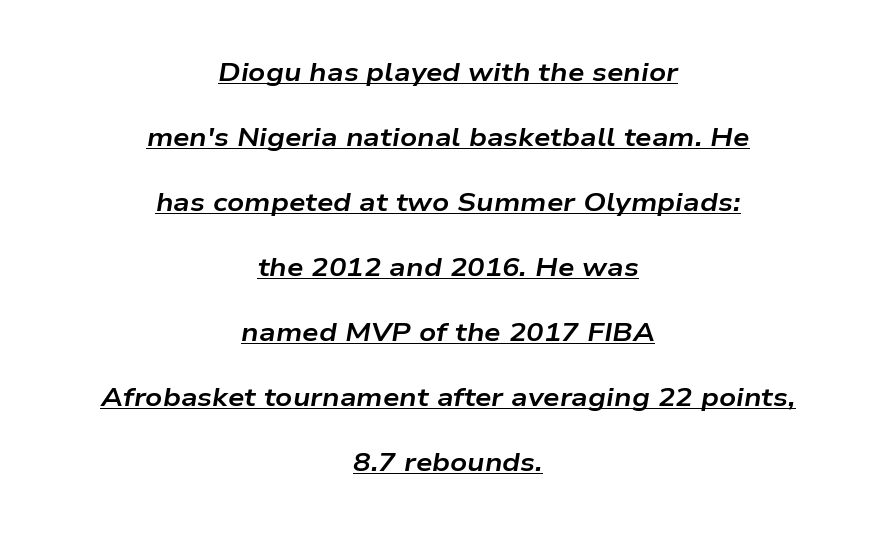
The image shows 26 px bold type, italic (leaning right); set centered, loose line spacing (2.5x), normal letter spacing, underlined.
